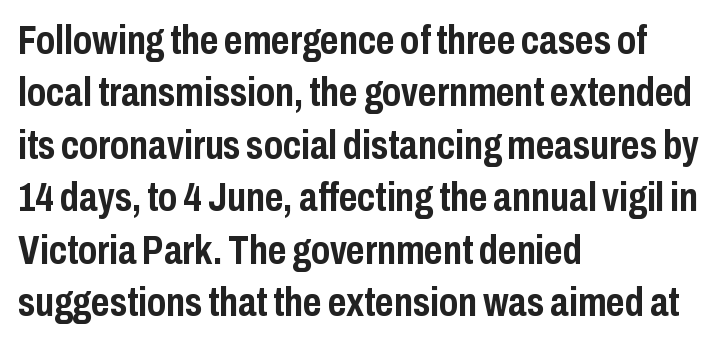
{"serif": "no", "italic": "no", "bold": "yes", "weight": "semibold", "width": "condensed", "stroke_contrast": "low", "x_height": "medium", "monospaced": "no", "underline": "no", "align": "left", "line_spacing": "normal", "line_spacing_ratio": 1.31, "letter_spacing": "normal", "letter_spacing_em": 0.0, "glyph_px": 40}
